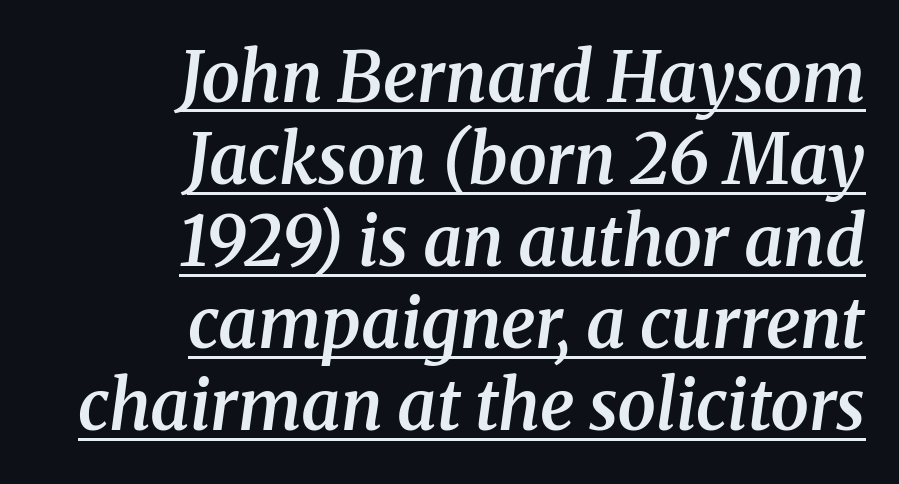
Q: Is the text bold? A: Semi-bold.
Q: Is the text italic (slanted)? A: Yes, it leans right by about 8 degrees.
Q: Is the typeface a serif or a sans-serif typeface? A: Serif.
Q: Is the text underlined? A: Yes.
Q: How is the paragraph aligned? A: Right-aligned.
Q: Is the spacing between letters normal or unusually wide? A: Normal.
Q: Width (condensed, normal, or wide)? A: Normal.
Q: Stroke contrast? A: Medium.
Q: x-height? A: Medium.
Q: Monospaced? A: No.
